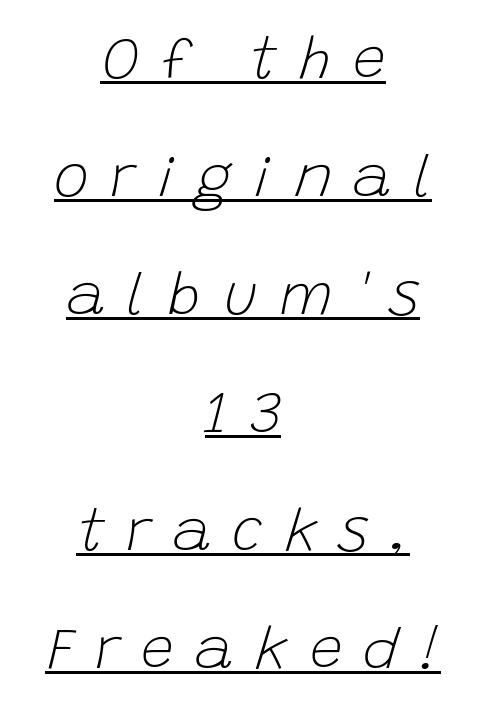
{"italic": "yes", "lean": "right", "slant_degrees": 15, "bold": "no", "weight": "light", "width": "normal", "stroke_contrast": "low", "x_height": "large", "monospaced": "no", "underline": "yes", "align": "center", "line_spacing": "loose", "line_spacing_ratio": 2.0, "letter_spacing": "wide", "letter_spacing_em": 0.36, "glyph_px": 59}
